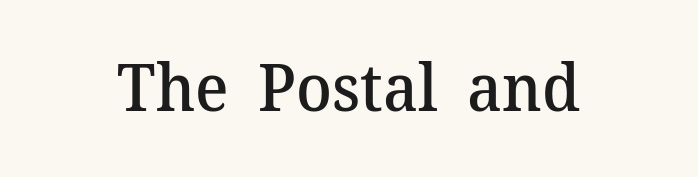
Between one letter and the next there's only the usual sliver of space. When letters stand straight like this, we call the style roman or upright. The area under the type is left untouched. This sample uses a serif face. Look at the stroke-to-counter ratio: somewhat heavy, a semibold.
